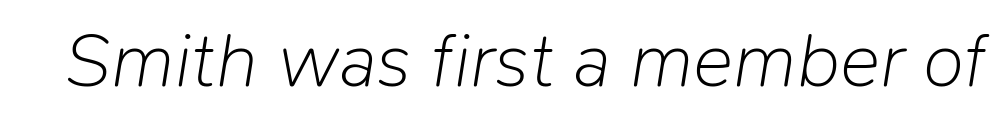
Q: Is the text bold? A: No.
Q: Is the text italic (slanted)? A: Yes, it leans right by about 9 degrees.
Q: Is the text underlined? A: No.
Q: Is the spacing between letters normal or unusually wide? A: Normal.
Q: Width (condensed, normal, or wide)? A: Normal.
Q: Stroke contrast? A: Low.
Q: x-height? A: Medium.
Q: Monospaced? A: No.
